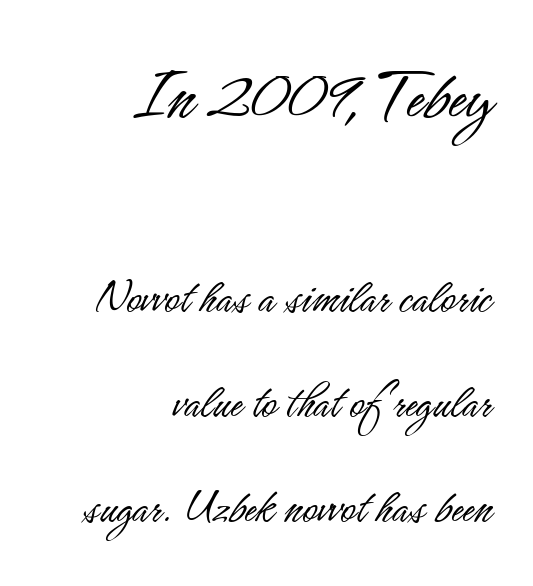
Default kerning and tracking; the words read as compact shapes. Size hierarchy here favors the leading block over the trailing one. Character widths vary here, with narrow letters taking less room than wide ones. The paragraph has a hard right edge and a soft left edge.
